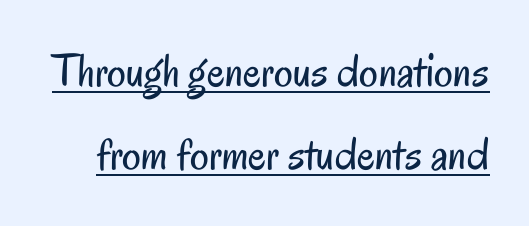
The letterforms sit at book weight or below. The passage shown is typed in a proportional face where columns would drift. The glyphs are accompanied by a horizontal stroke just below them. Nope, not italic — everything's standing straight. Nope, no serifs anywhere on these letters.
